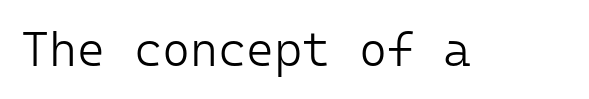
The image shows 48 px light sans-serif type, upright, monospaced; set normal letter spacing, not underlined; low stroke contrast and a medium x-height.
